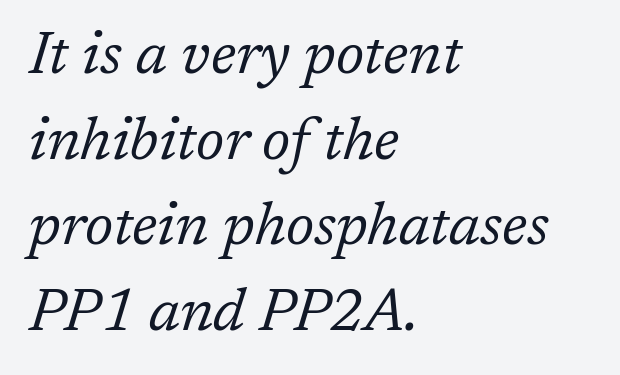
The image shows 59 px regular-weight serif type, italic (leaning right); set left-aligned, normal line spacing (1.45x), normal letter spacing, not underlined; low stroke contrast and a medium x-height.
